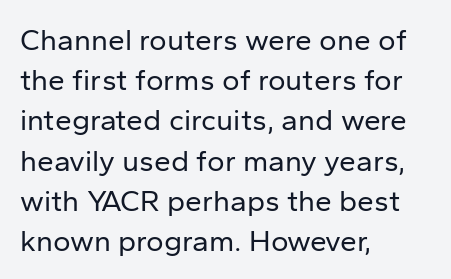
Q: Is the text bold? A: No.
Q: Is the text italic (slanted)? A: No, it is upright.
Q: Is the typeface a serif or a sans-serif typeface? A: Sans-serif.
Q: Is the text underlined? A: No.
Q: How is the paragraph aligned? A: Left-aligned.
Q: Is the spacing between letters normal or unusually wide? A: Normal.
Q: Is the spacing between lines tight, normal or loose? A: Normal.
Q: Width (condensed, normal, or wide)? A: Normal.
Q: Stroke contrast? A: Low.
Q: x-height? A: Medium.
Q: Monospaced? A: No.
